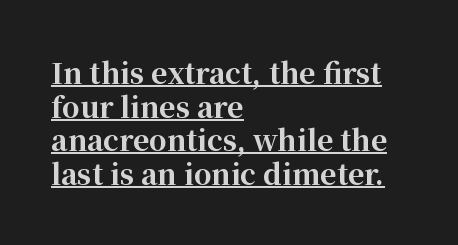
Do the letters lean? They stand straight. Spacing verdict: proportional, widths tailored to each character. Tracking here is standard; glyphs follow each other at the usual distance. These words are printed bold, with thick strokes throughout.
